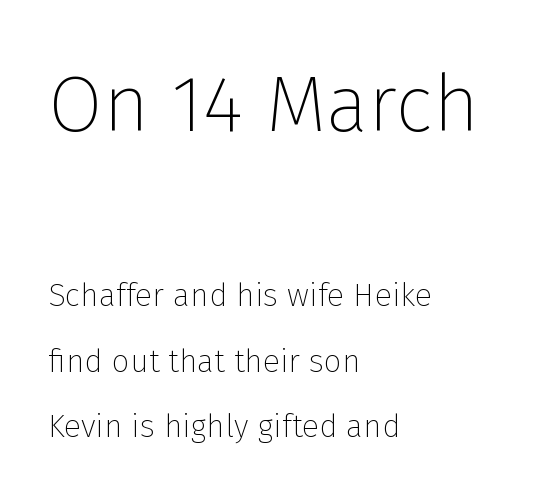
{"serif": "no", "italic": "no", "bold": "no", "weight": "thin", "width": "normal", "stroke_contrast": "low", "x_height": "medium", "monospaced": "no", "underline": "no", "align": "left", "line_spacing": "loose", "line_spacing_ratio": 2.04, "letter_spacing": "normal", "letter_spacing_em": 0.0, "larger_block": "first", "size_ratio": 2.47, "glyph_px": 79}
